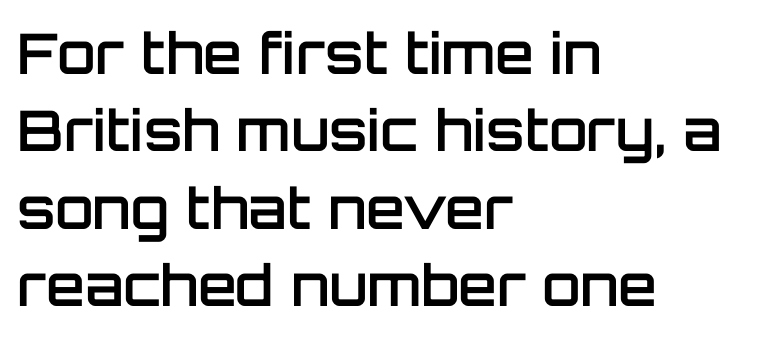
Vertically, the passage feels balanced, rows spaced as you'd expect. A sans-serif font was chosen for this passage. A bit beefed up — I'd call it semibold rather than bold. Italic? Not at all — the glyphs are vertical.
